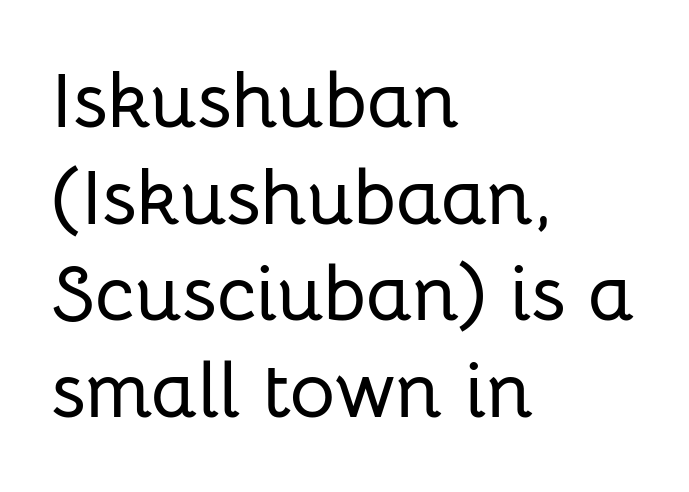
The image shows 78 px sans-serif type, upright; set left-aligned, line spacing 1.24x, normal letter spacing, not underlined; low stroke contrast and a medium x-height.
